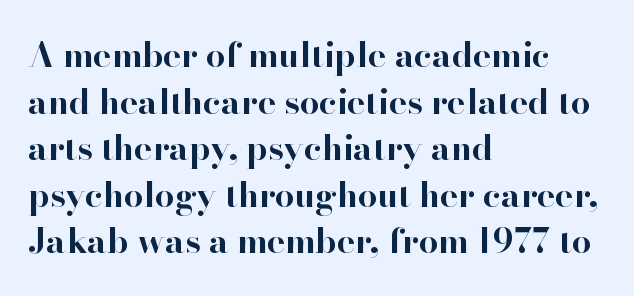
The image shows 34 px bold serif type, upright; set left-aligned, normal line spacing (1.37x), normal letter spacing, not underlined; high stroke contrast and a small x-height.
